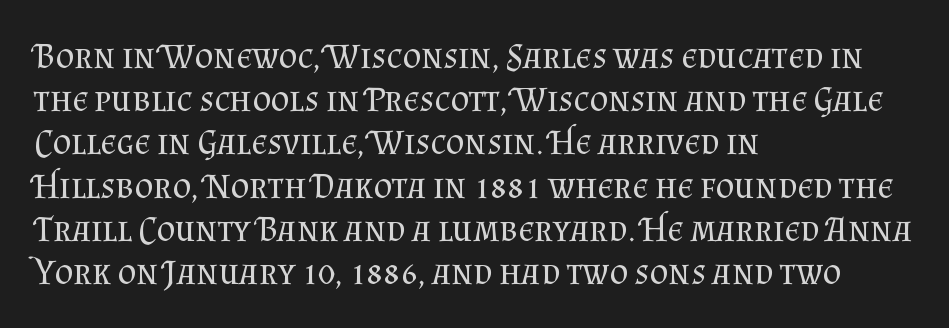
Each letter keeps its own natural width here, so spacing adapts to shape. Rule under the text: the space is simply empty. Does the copy run flush right? No — it runs flush left. Stems and bowls with no extra thickness — not bold. The rendering keeps characters at their native spacing. Italic: no, the glyphs are upright roman.
